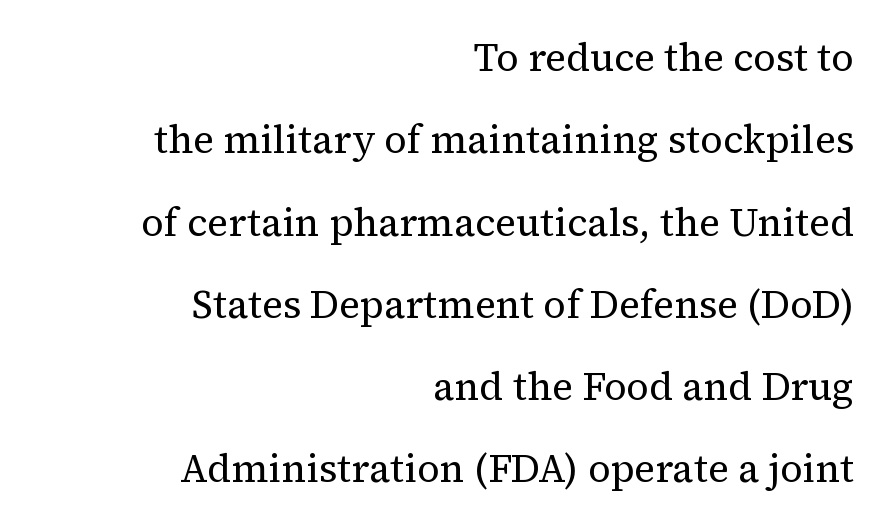
Q: Is the text bold? A: No.
Q: Is the text italic (slanted)? A: No, it is upright.
Q: Is the typeface a serif or a sans-serif typeface? A: Serif.
Q: Is the text underlined? A: No.
Q: How is the paragraph aligned? A: Right-aligned.
Q: Is the spacing between letters normal or unusually wide? A: Normal.
Q: Is the spacing between lines tight, normal or loose? A: Loose.
Q: Width (condensed, normal, or wide)? A: Normal.
Q: Stroke contrast? A: Medium.
Q: x-height? A: Medium.
Q: Monospaced? A: No.
